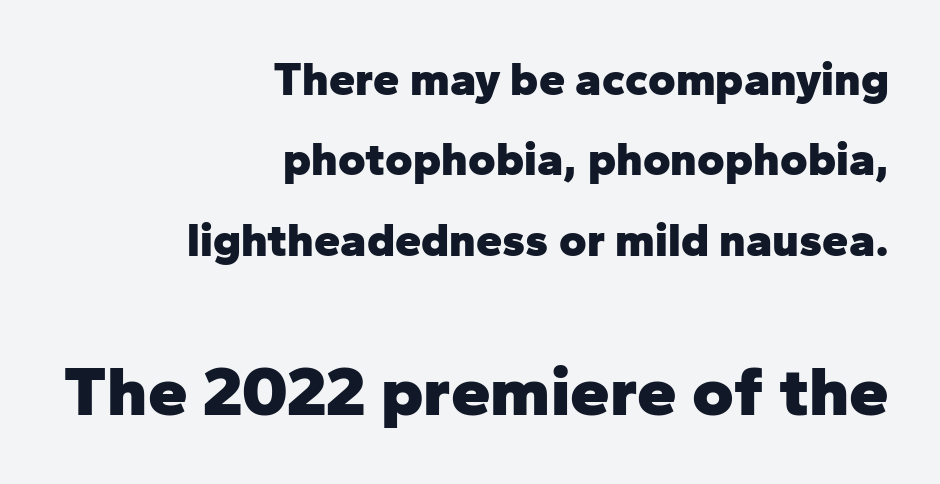
Is there any slant? The stems are plumb. Look at the stroke-to-counter ratio: heavy, a bold. The compositor pushed each line to the right boundary. Is this a fixed-width face? No — the glyphs have proportional, varying widths. Size contrast runs from small at the top to large at the bottom. The line texture is even and compact thanks to regular tracking.
